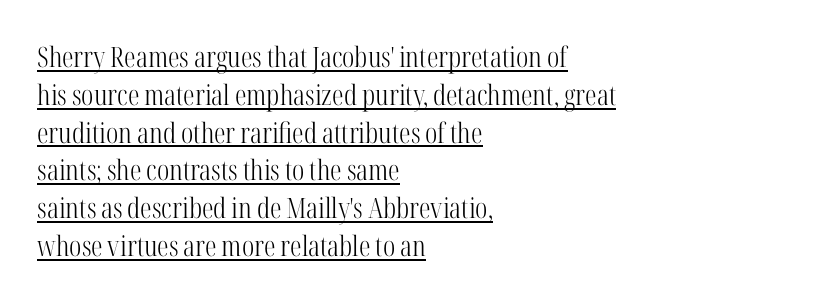
Is the type heavy? It reads as light-to-regular instead. Tracking here is standard; glyphs follow each other at the usual distance. Spacing verdict: proportional, widths tailored to each character. These lines are composed in type with serifs.
